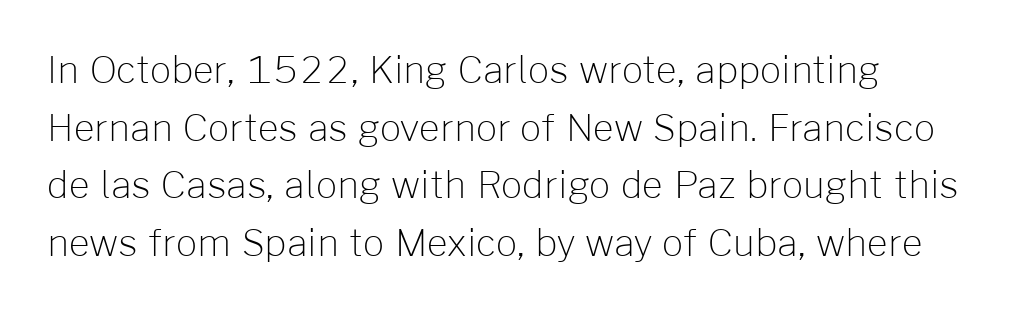
{"serif": "no", "italic": "no", "bold": "no", "weight": "light", "width": "normal", "stroke_contrast": "low", "x_height": "medium", "monospaced": "no", "underline": "no", "line_spacing": "normal", "line_spacing_ratio": 1.56, "letter_spacing": "normal", "letter_spacing_em": 0.0, "glyph_px": 37}
